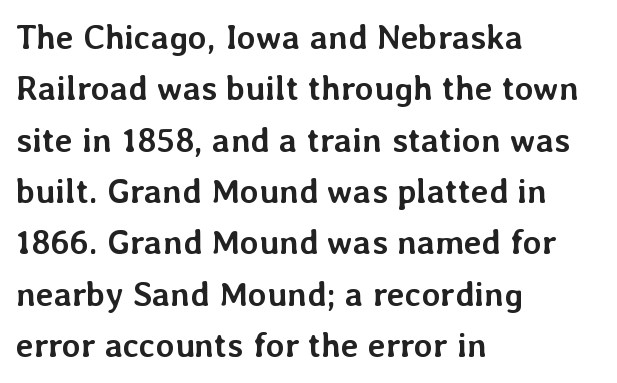
The image shows 34 px semibold type, upright; set left-aligned, normal line spacing (1.51x), normal letter spacing, not underlined; low stroke contrast and a medium x-height.
